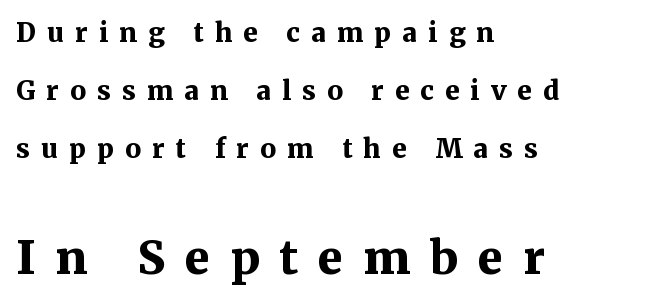
Vertically, the passage feels expansive, rows floating well apart. Does extra space separate the letters? Yes, quite a lot of it. These lines are set flush left with a ragged right edge. The passage shown begins with its smaller block and ends with its larger one. Note the varied advance widths — an 'i' is clearly narrower than an 'm'. A typesetter would label this face a serif.
